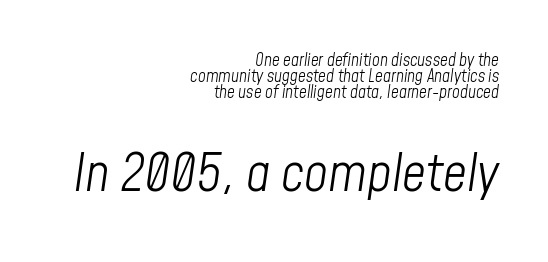
Q: Is the text bold? A: No.
Q: Is the text italic (slanted)? A: Yes, it leans right by about 8 degrees.
Q: Is the text underlined? A: No.
Q: How is the paragraph aligned? A: Right-aligned.
Q: Is the spacing between letters normal or unusually wide? A: Normal.
Q: Is the spacing between lines tight, normal or loose? A: Tight.
Q: Which block of text is set in a larger size, the first (top) or the second (bottom)? A: The second (bottom) one.
Q: Width (condensed, normal, or wide)? A: Condensed.
Q: Stroke contrast? A: Low.
Q: x-height? A: Medium.
Q: Monospaced? A: No.
